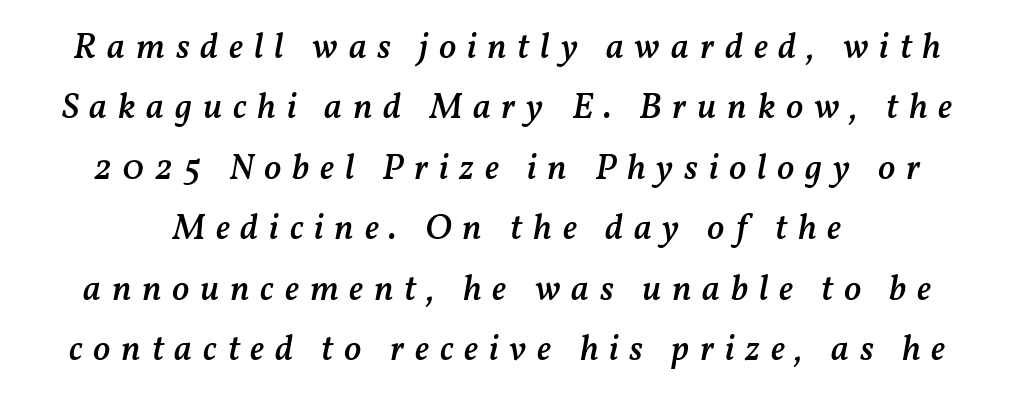
{"italic": "yes", "lean": "right", "slant_degrees": 11, "bold": "semi", "weight": "semibold", "width": "normal", "stroke_contrast": "medium", "x_height": "medium", "monospaced": "no", "underline": "no", "line_spacing": "normal", "line_spacing_ratio": 1.68, "letter_spacing": "wide", "letter_spacing_em": 0.3, "glyph_px": 36}
